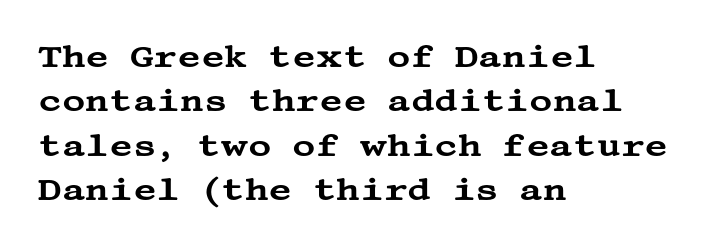
Italic: no, the glyphs are upright roman. Classification — serif. Visually the block forms a straight wall on the left and a jagged coastline on the right. The glyphs are unaccompanied by any horizontal stroke below them.
